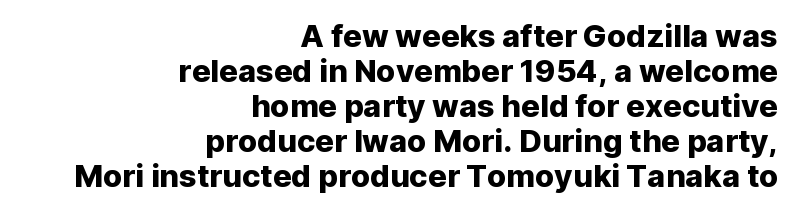
{"serif": "no", "italic": "no", "width": "normal", "stroke_contrast": "low", "x_height": "medium", "monospaced": "no", "underline": "no", "align": "right", "line_spacing": "tight", "line_spacing_ratio": 1.13, "letter_spacing": "normal", "letter_spacing_em": 0.0, "glyph_px": 31}
